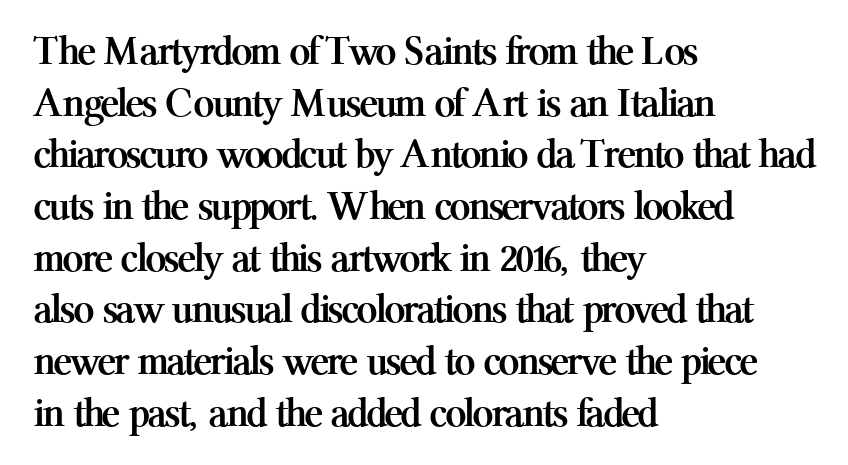
Horizontally, the lines are justified to the leading edge only. Quick note: underline off. Serif or sans? Serif — the stroke terminals have little feet. The letters advance in unequal steps, a hallmark of proportional type. The lettering holds an erect, upright posture throughout.
